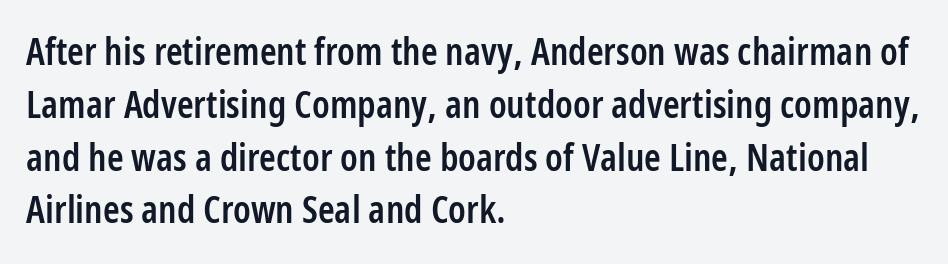
{"serif": "no", "italic": "no", "bold": "semi", "weight": "semibold", "width": "condensed", "stroke_contrast": "low", "x_height": "medium", "monospaced": "no", "underline": "no", "align": "left", "line_spacing": "normal", "line_spacing_ratio": 1.39, "letter_spacing": "normal", "letter_spacing_em": 0.0, "glyph_px": 38}
